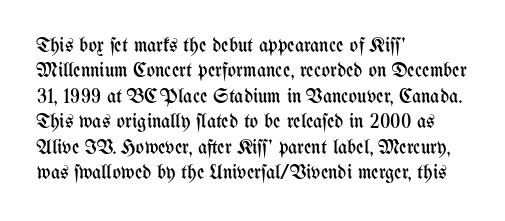
The image shows 20 px text type, upright; set left-aligned, normal line spacing (1.27x), normal letter spacing, not underlined.
